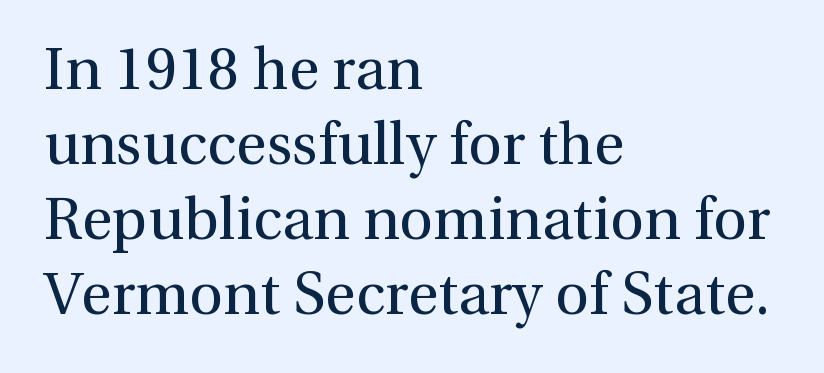
{"serif": "yes", "italic": "no", "bold": "no", "weight": "regular", "width": "normal", "x_height": "medium", "monospaced": "no", "underline": "no", "align": "left", "line_spacing": "normal", "line_spacing_ratio": 1.27, "letter_spacing": "normal", "letter_spacing_em": 0.0, "glyph_px": 59}
